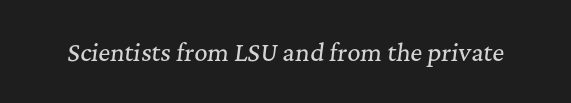
The image shows 23 px text type, italic (leaning right); set normal letter spacing, not underlined.
